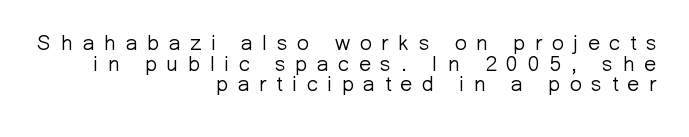
{"italic": "no", "bold": "no", "underline": "no", "align": "right", "line_spacing": "tight", "line_spacing_ratio": 0.98, "letter_spacing": "wide", "letter_spacing_em": 0.47, "glyph_px": 21}
